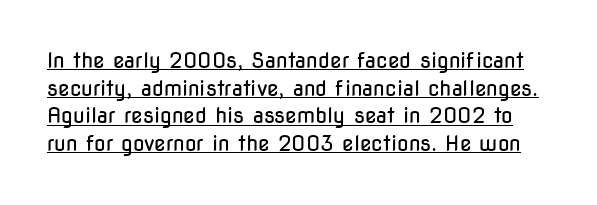
{"italic": "no", "bold": "no", "underline": "yes", "line_spacing": "normal", "line_spacing_ratio": 1.32, "letter_spacing": "normal", "letter_spacing_em": 0.0, "glyph_px": 21}
